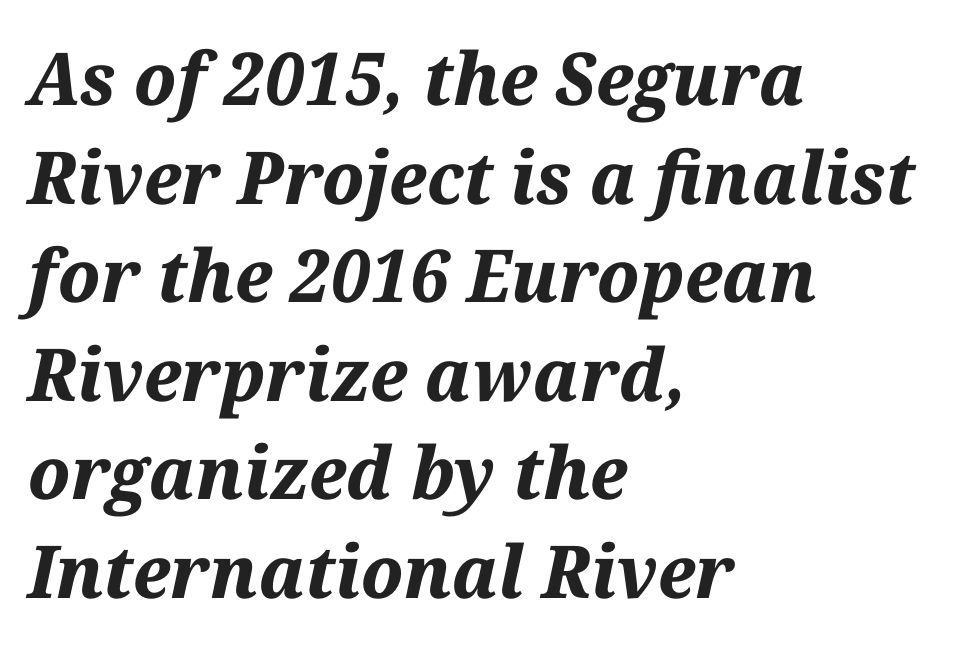
The image shows 73 px bold type, italic (leaning right); set left-aligned, normal line spacing (1.35x), normal letter spacing, not underlined; medium stroke contrast and a medium x-height.
